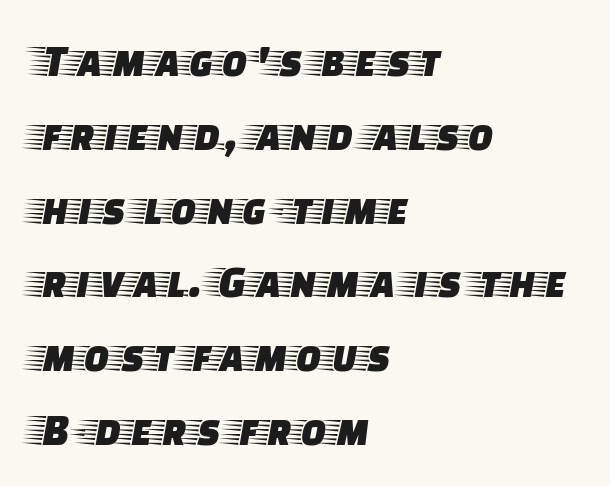
Q: Is the text italic (slanted)? A: Yes.
Q: Is the typeface a serif or a sans-serif typeface? A: Serif.
Q: Is the text underlined? A: No.
Q: How is the paragraph aligned? A: Left-aligned.
Q: Is the spacing between letters normal or unusually wide? A: Normal.
Q: Is the spacing between lines tight, normal or loose? A: Normal.
Q: Width (condensed, normal, or wide)? A: Wide.
Q: Stroke contrast? A: Low.
Q: x-height? A: Large.
Q: Monospaced? A: No.
